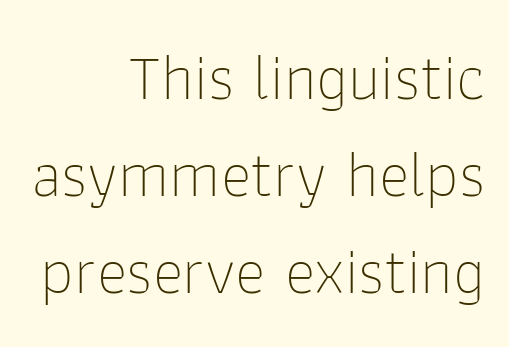
The image shows 65 px thin sans-serif type, upright; set right-aligned, normal line spacing (1.49x), normal letter spacing, not underlined; low stroke contrast and a medium x-height.
